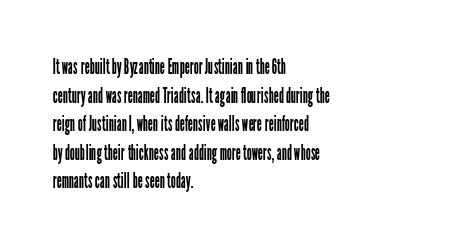
Q: Is the text bold? A: No.
Q: Is the text italic (slanted)? A: No, it is upright.
Q: Is the text underlined? A: No.
Q: How is the paragraph aligned? A: Left-aligned.
Q: Is the spacing between letters normal or unusually wide? A: Normal.
Q: Is the spacing between lines tight, normal or loose? A: Normal.
